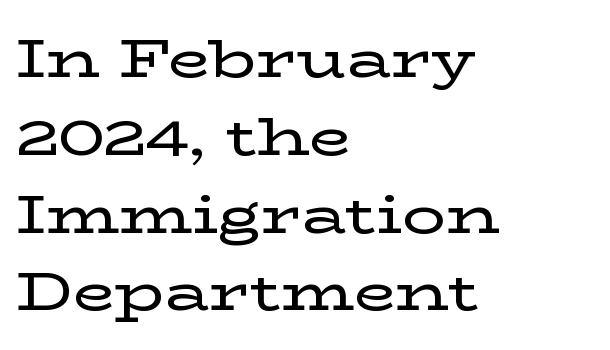
The image shows 54 px wide serif type, upright; set left-aligned, normal line spacing (1.44x), normal letter spacing, not underlined; low stroke contrast and a medium x-height.
